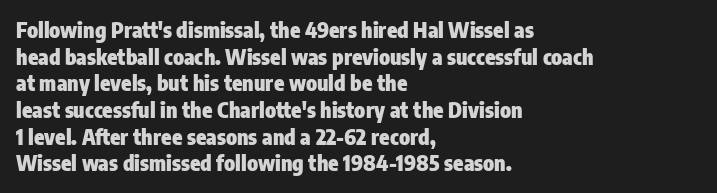
Honestly, the row spacing looks completely unremarkable. Posture: upright roman. Plenty of ink on the page — the face is bold. Typeset ragged right — the left edge is the straight one.
